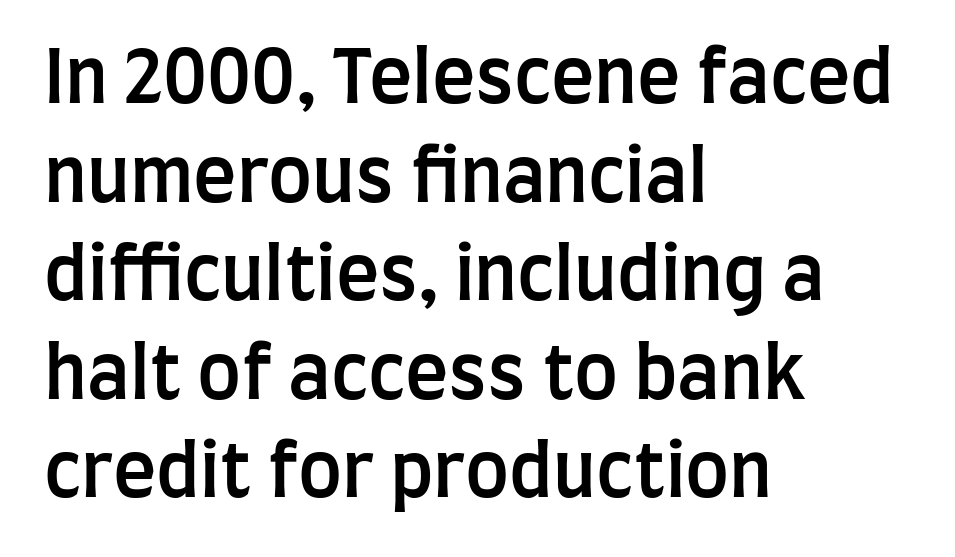
The image shows 73 px semibold, condensed sans-serif type, upright; set left-aligned, normal line spacing (1.35x), normal letter spacing, not underlined; low stroke contrast and a large x-height.
